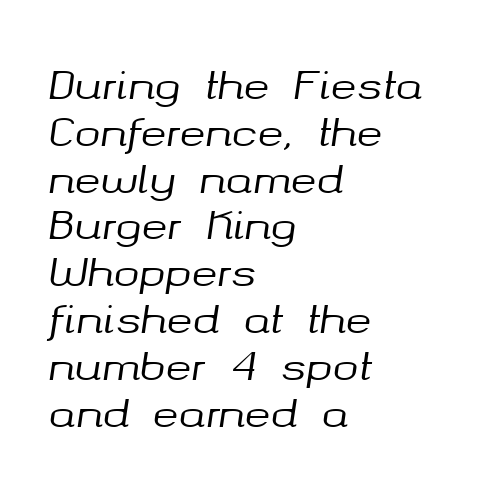
Q: Is the text italic (slanted)? A: Yes, it leans right by about 8 degrees.
Q: Is the text underlined? A: No.
Q: How is the paragraph aligned? A: Left-aligned.
Q: Is the spacing between letters normal or unusually wide? A: Normal.
Q: Width (condensed, normal, or wide)? A: Normal.
Q: Stroke contrast? A: Medium.
Q: x-height? A: Medium.
Q: Monospaced? A: No.
